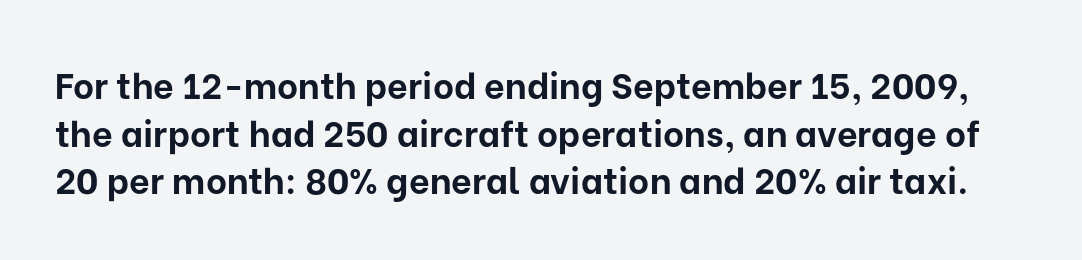
Q: Is the text bold? A: Yes.
Q: Is the text italic (slanted)? A: No, it is upright.
Q: Is the typeface a serif or a sans-serif typeface? A: Sans-serif.
Q: Is the text underlined? A: No.
Q: Is the spacing between letters normal or unusually wide? A: Normal.
Q: Is the spacing between lines tight, normal or loose? A: Normal.
Q: Width (condensed, normal, or wide)? A: Normal.
Q: Stroke contrast? A: Low.
Q: x-height? A: Medium.
Q: Monospaced? A: No.
